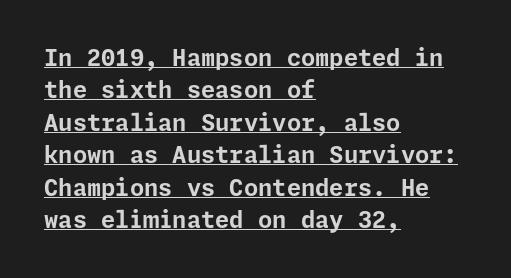
The image shows 23 px bold type, upright; set left-aligned, normal line spacing (1.41x), normal letter spacing, underlined.
